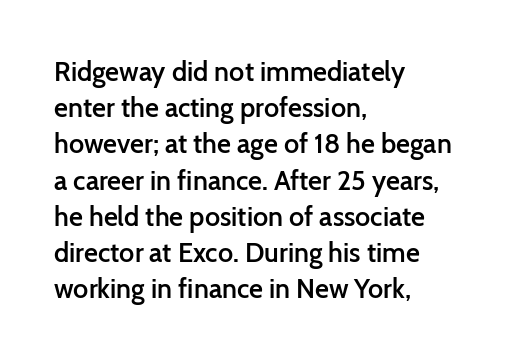
{"italic": "no", "bold": "semi", "underline": "no", "align": "left", "line_spacing": "normal", "line_spacing_ratio": 1.34, "letter_spacing": "normal", "letter_spacing_em": 0.0, "glyph_px": 27}
